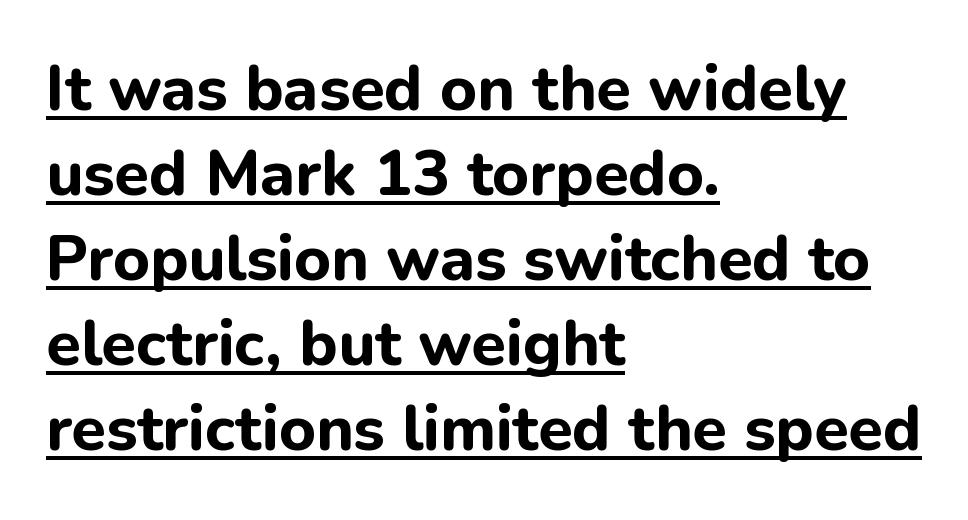
Nope, no serifs anywhere on these letters. Spacing verdict: proportional, widths tailored to each character. The string is rendered with underlining switched on. Its strokes are broad and dark, the hallmark of bold type.
